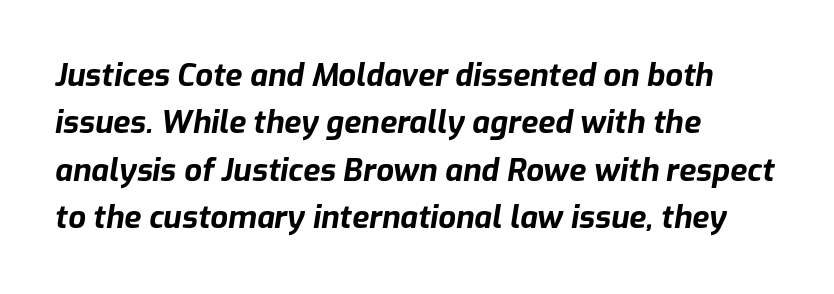
Q: Is the text bold? A: Yes.
Q: Is the text italic (slanted)? A: Yes, it leans right by about 9 degrees.
Q: Is the text underlined? A: No.
Q: How is the paragraph aligned? A: Left-aligned.
Q: Is the spacing between letters normal or unusually wide? A: Normal.
Q: Is the spacing between lines tight, normal or loose? A: Normal.
Q: Width (condensed, normal, or wide)? A: Normal.
Q: Stroke contrast? A: Low.
Q: x-height? A: Medium.
Q: Monospaced? A: No.
